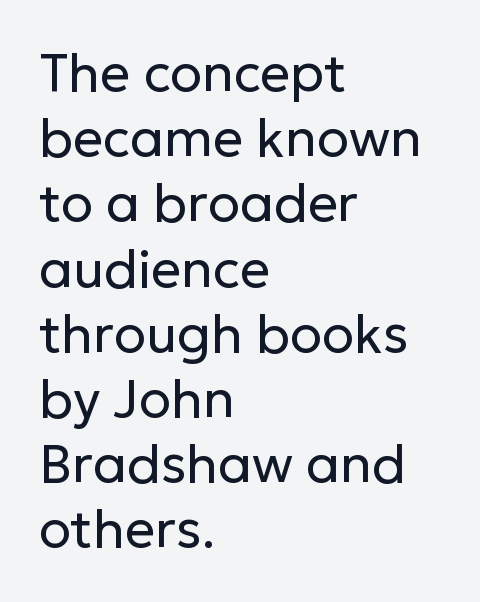
{"serif": "no", "italic": "no", "bold": "no", "weight": "regular", "width": "normal", "stroke_contrast": "low", "x_height": "medium", "monospaced": "no", "underline": "no", "align": "left", "line_spacing_ratio": 1.23, "letter_spacing": "normal", "letter_spacing_em": 0.0, "glyph_px": 53}
